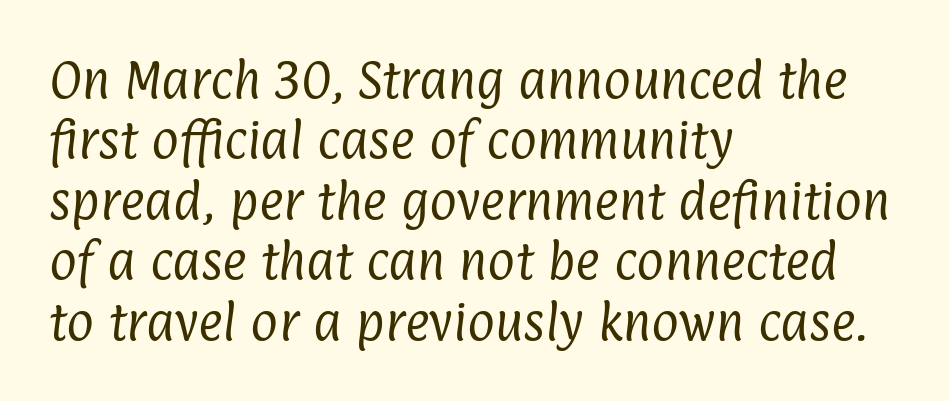
The face used here is proportionally spaced, like ordinary book or web type. This rendering uses left alignment, leaving the right contour irregular. The face looks like a standard text weight, possibly lighter. Normally led — the rows are evenly, conventionally spaced. Letters rest on an invisible, unmarked baseline.
